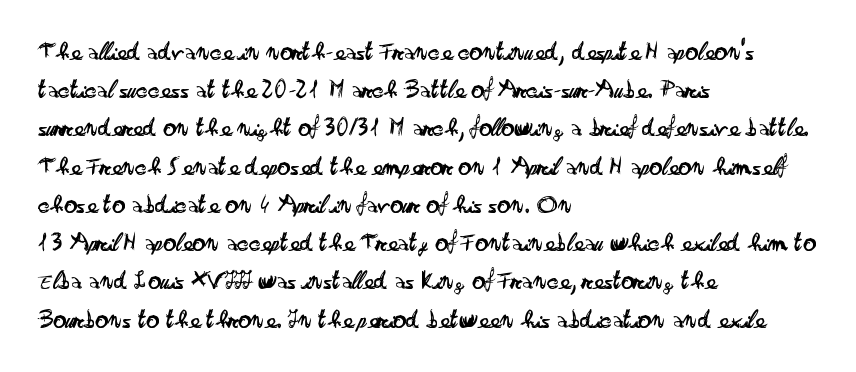
{"italic": "no", "bold": "no", "underline": "no", "align": "left", "line_spacing": "normal", "line_spacing_ratio": 1.47, "letter_spacing": "normal", "letter_spacing_em": 0.0, "glyph_px": 26}
